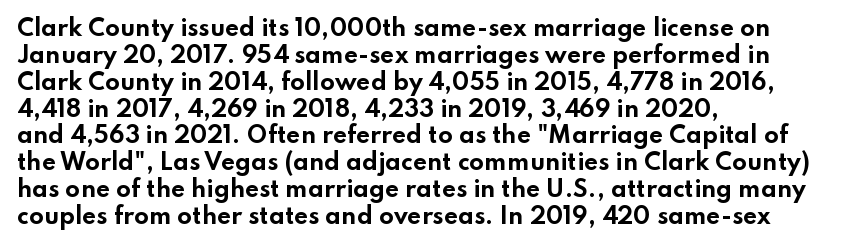
{"italic": "no", "bold": "yes", "underline": "no", "align": "left", "line_spacing_ratio": 1.22, "letter_spacing": "normal", "letter_spacing_em": 0.0, "glyph_px": 22}
